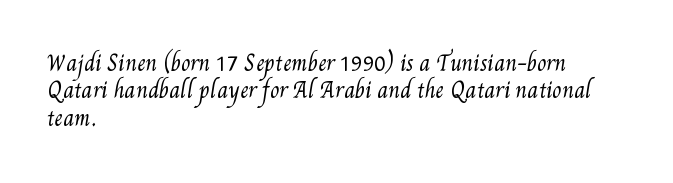
Is there much room between lines? A standard amount, neither cramped nor airy. You could call the tracking neutral — neither tight nor loose. The typesetter chose a ragged-right arrangement here. Only glyphs here, with clear space below each row. The weight would be labelled regular, book, light, or lighter still.
